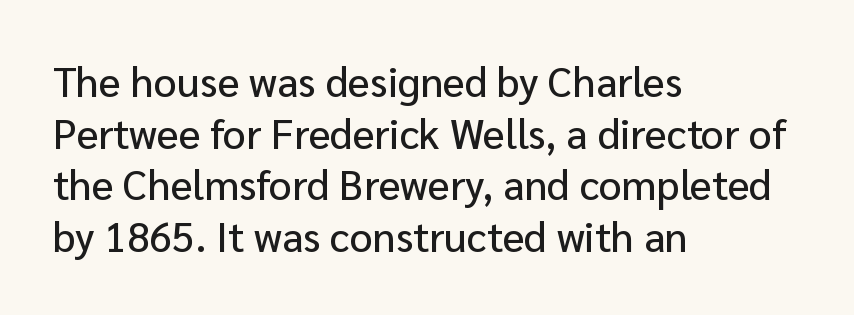
Is the letter spacing exaggerated? No — it looks like the ordinary default. The baseline area is clear. Every character sits straight up, as roman type does. Teacher's note: observe the even left margin — that is flush-left alignment. Spacing verdict: proportional, widths tailored to each character.
